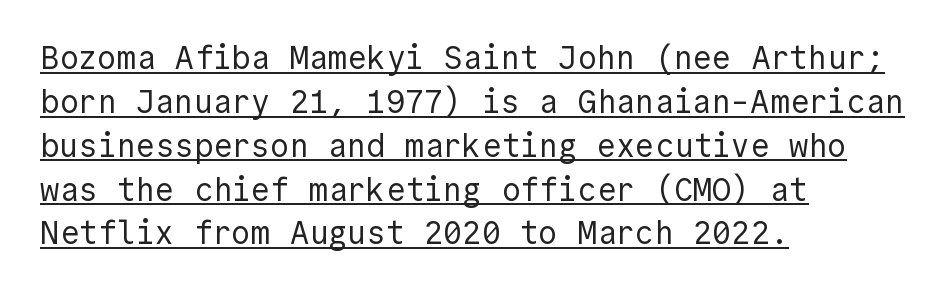
{"serif": "no", "italic": "no", "bold": "no", "weight": "regular", "width": "normal", "x_height": "medium", "underline": "yes", "align": "left", "line_spacing": "normal", "line_spacing_ratio": 1.37, "letter_spacing": "normal", "letter_spacing_em": 0.0, "glyph_px": 32}
